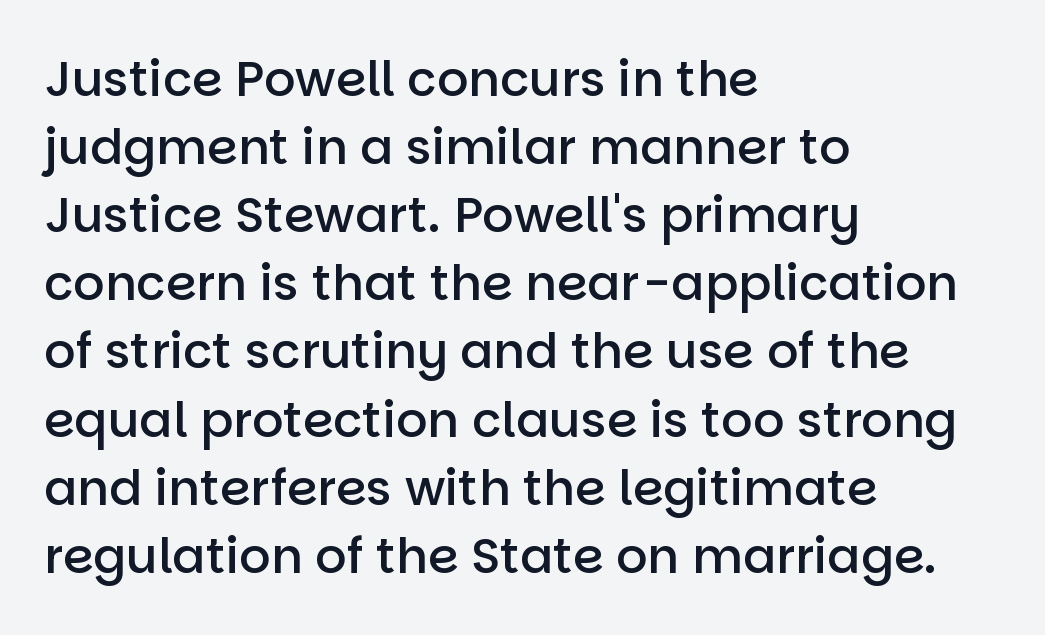
This sample uses an upright cut, with every glyph sitting square on the baseline. Nope, no serifs anywhere on these letters. A typesetter would call this proportional, since set widths differ per character. Nobody touched the tracking dial on this one. Line beginnings align vertically; line endings do not.
